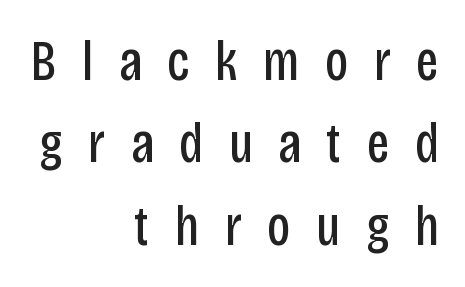
The image shows 58 px regular-weight, condensed sans-serif type, upright; set right-aligned, normal line spacing (1.42x), unusually wide letter spacing (+0.44 em), not underlined; low stroke contrast and a large x-height.
